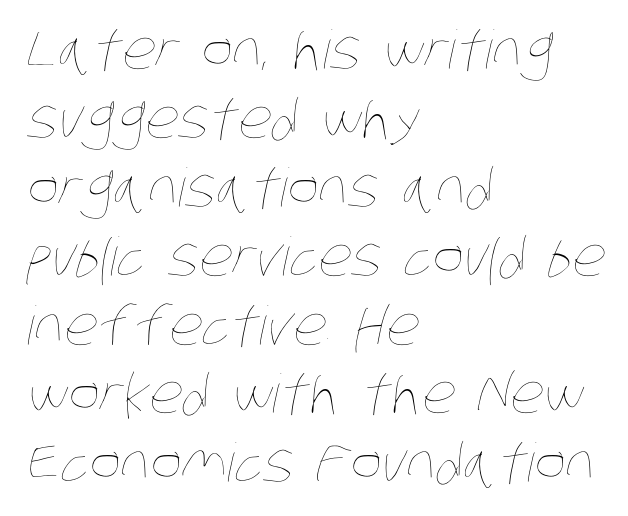
Words appear dense and cohesive because spacing is normal. Counters stay open thanks to moderate or lighter strokes. Proportional: the letters do not fall into vertical columns. These lines stack with their left ends in a neat column.
